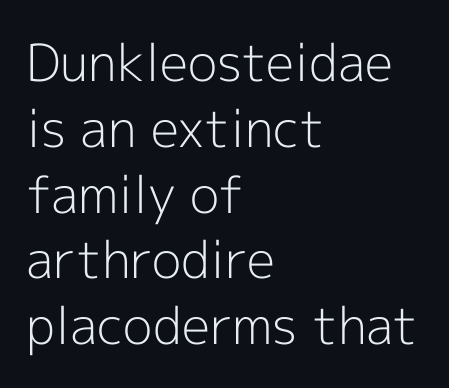
The image shows 51 px light sans-serif type, upright; set left-aligned, normal line spacing (1.29x), normal letter spacing, not underlined; a medium x-height.
